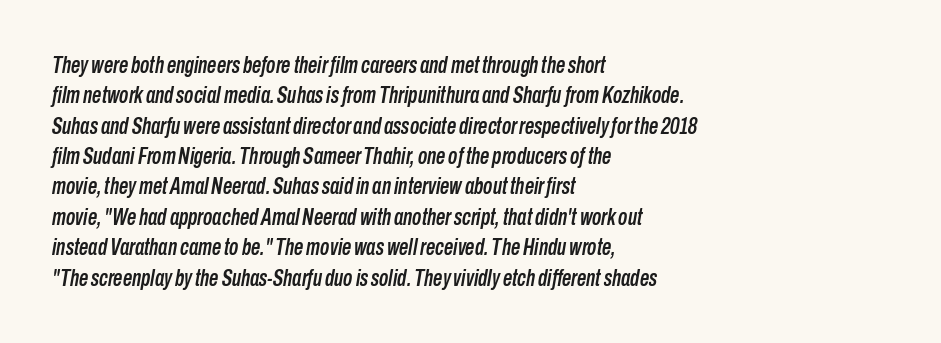
The image shows 23 px text type, italic (leaning right); set left-aligned, normal line spacing (1.32x), normal letter spacing, not underlined.
